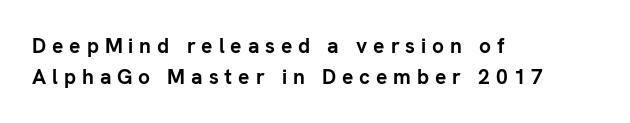
The image shows 21 px bold type, upright; set left-aligned, normal line spacing (1.46x), unusually wide letter spacing (+0.28 em), not underlined.
